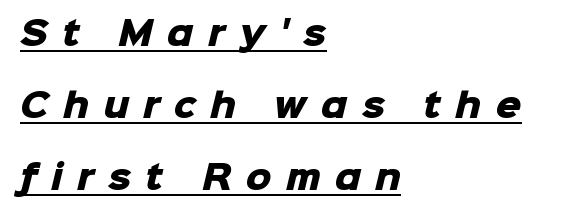
You can tell from the bare stems that sans-serif type was used. The strokes are fattened all the way to bold. Underline: present. Inter-character spacing is expanded well beyond the font's built-in metrics. Spacing verdict: proportional, widths tailored to each character. Leading is clearly above the norm, producing a sparse column.
